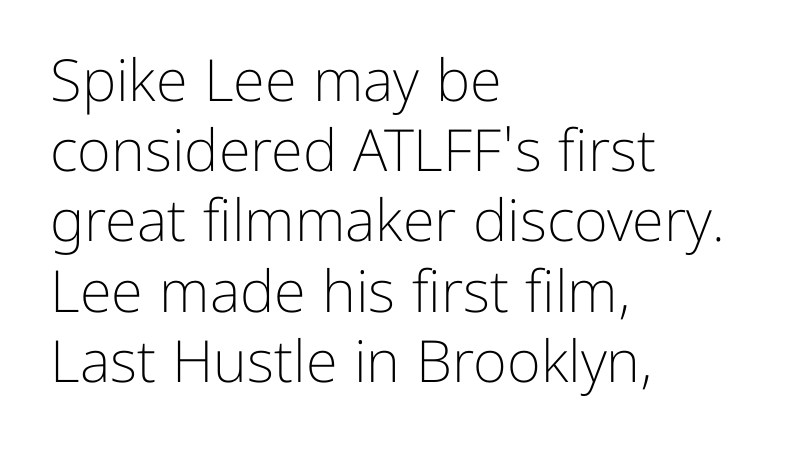
The passage shown has conventional tracking throughout. On a weight scale, this lands at 450 or below. A typesetter would mark this as roman, not italic. Nothing sits at the stroke ends, so this counts as sans-serif. The letters advance in unequal steps, a hallmark of proportional type. Clear beneath every line of the passage.
